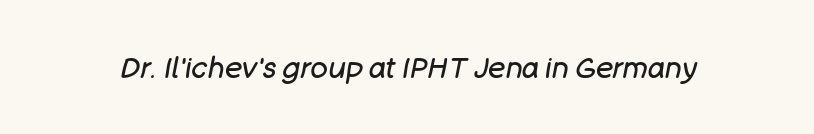
The letters advance in unequal steps, a hallmark of proportional type. Underlining? Definitely not there. Short note: letters normally spaced. Slanted lettering throughout.
